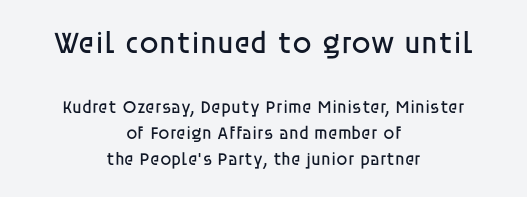
The image shows 31 px regular-weight sans-serif type, upright; set centered, normal line spacing (1.45x), normal letter spacing, not underlined; the first (top) block is 1.72x larger; low stroke contrast and a large x-height.
